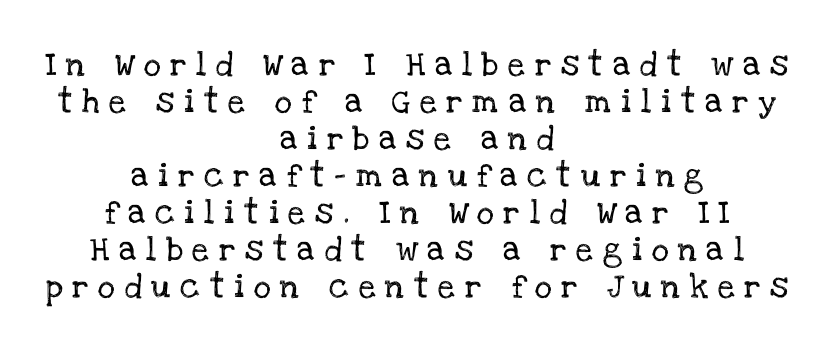
{"italic": "no", "underline": "no", "align": "center", "line_spacing": "normal", "line_spacing_ratio": 1.54, "letter_spacing": "wide", "letter_spacing_em": 0.41, "glyph_px": 24}
